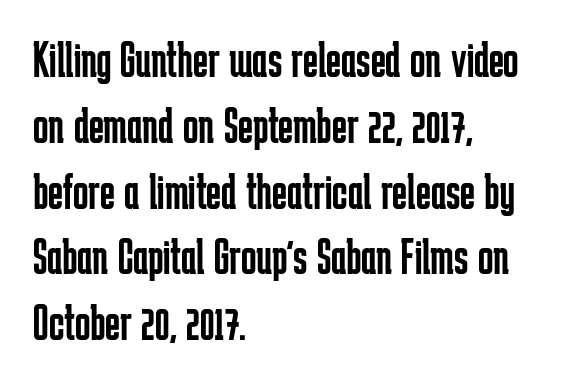
The passage shown is typed in a proportional face where columns would drift. Decoration check: the copy has no underline. The weight tops out at a normal text grade. Every stem runs plumb, perpendicular to the baseline. The ragged edge is on the right, which tells us the setting is flush left.
